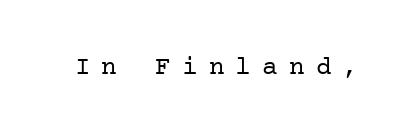
The image shows 26 px text type, upright; set unusually wide letter spacing (+0.43 em), not underlined.
